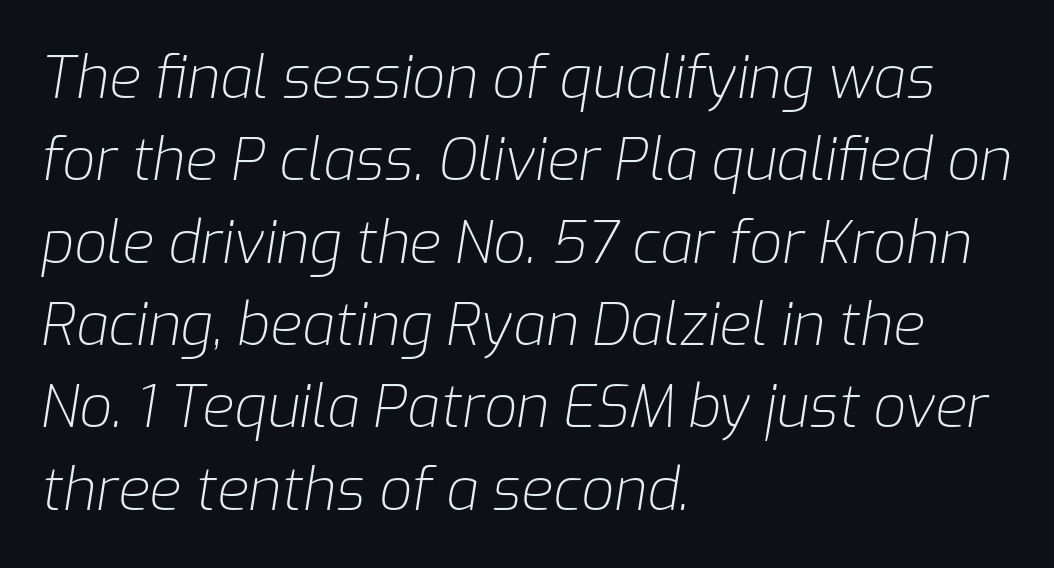
Q: Is the text bold? A: No.
Q: Is the text italic (slanted)? A: Yes, it leans right by about 9 degrees.
Q: Is the text underlined? A: No.
Q: How is the paragraph aligned? A: Left-aligned.
Q: Is the spacing between letters normal or unusually wide? A: Normal.
Q: Is the spacing between lines tight, normal or loose? A: Normal.
Q: Width (condensed, normal, or wide)? A: Normal.
Q: Stroke contrast? A: Low.
Q: x-height? A: Medium.
Q: Monospaced? A: No.
